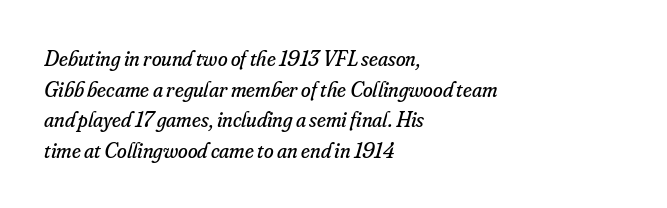
The image shows 22 px text type, italic (leaning right); set left-aligned, normal line spacing (1.39x), normal letter spacing, not underlined.
